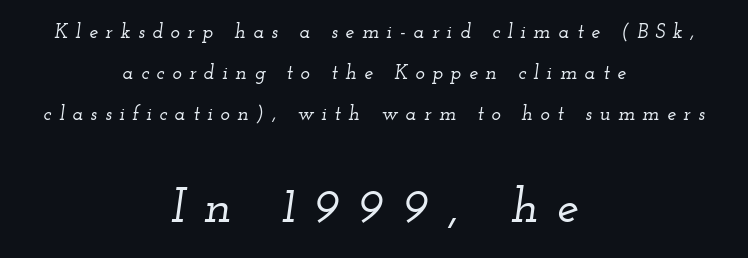
Q: Is the text italic (slanted)? A: Yes, it leans right by about 12 degrees.
Q: Is the typeface a serif or a sans-serif typeface? A: Serif.
Q: Is the text underlined? A: No.
Q: How is the paragraph aligned? A: Centered.
Q: Is the spacing between letters normal or unusually wide? A: Unusually wide.
Q: Is the spacing between lines tight, normal or loose? A: Loose.
Q: Which block of text is set in a larger size, the first (top) or the second (bottom)? A: The second (bottom) one.
Q: Width (condensed, normal, or wide)? A: Wide.
Q: Stroke contrast? A: Low.
Q: x-height? A: Small.
Q: Monospaced? A: No.
